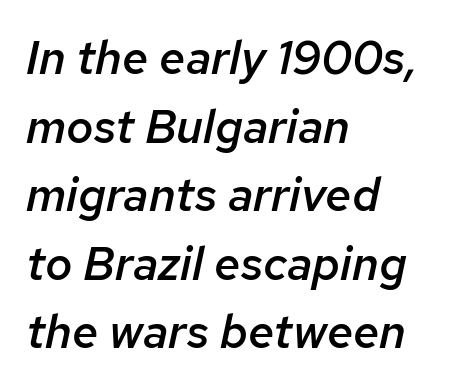
Q: Is the text bold? A: Semi-bold.
Q: Is the text italic (slanted)? A: Yes, it leans right by about 12 degrees.
Q: Is the text underlined? A: No.
Q: How is the paragraph aligned? A: Left-aligned.
Q: Is the spacing between letters normal or unusually wide? A: Normal.
Q: Is the spacing between lines tight, normal or loose? A: Normal.
Q: Width (condensed, normal, or wide)? A: Normal.
Q: Stroke contrast? A: Low.
Q: x-height? A: Medium.
Q: Monospaced? A: No.
